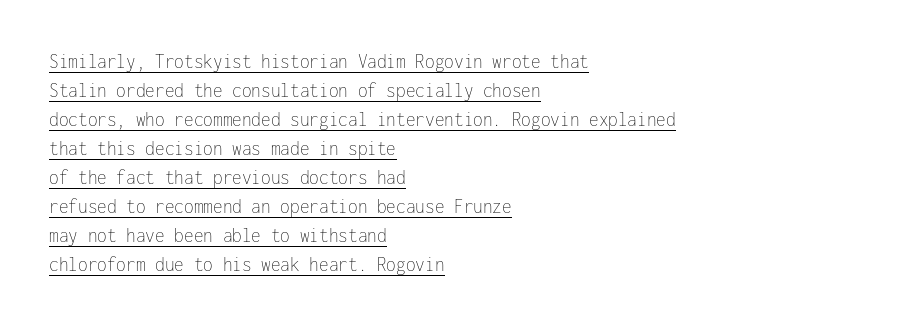
The image shows 22 px text type, upright; set left-aligned, normal line spacing (1.32x), normal letter spacing, underlined.
